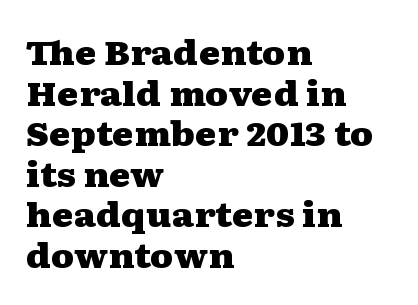
Q: Is the text bold? A: Yes.
Q: Is the text italic (slanted)? A: No, it is upright.
Q: Is the typeface a serif or a sans-serif typeface? A: Serif.
Q: Is the text underlined? A: No.
Q: How is the paragraph aligned? A: Left-aligned.
Q: Is the spacing between letters normal or unusually wide? A: Normal.
Q: Width (condensed, normal, or wide)? A: Wide.
Q: Stroke contrast? A: Medium.
Q: x-height? A: Medium.
Q: Monospaced? A: No.
